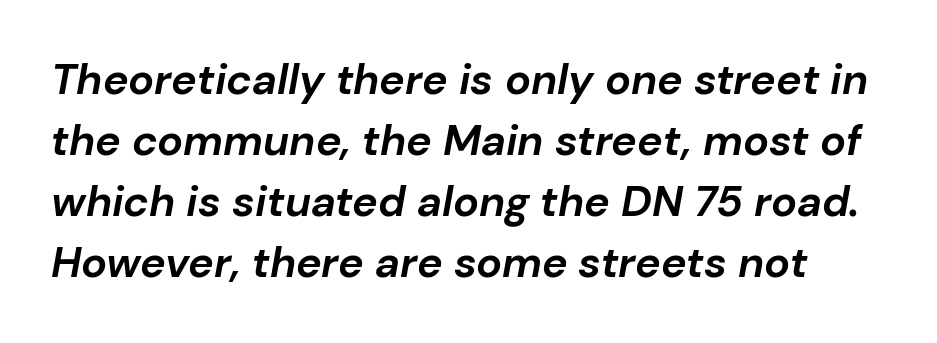
A full-strength bold gives these letters their thick strokes. Do the characters align in a grid? No, the font is proportional. These lines sit exactly where default settings would place them. The rendering applies a slant to the glyphs. No extra tracking has been applied to these lines.
